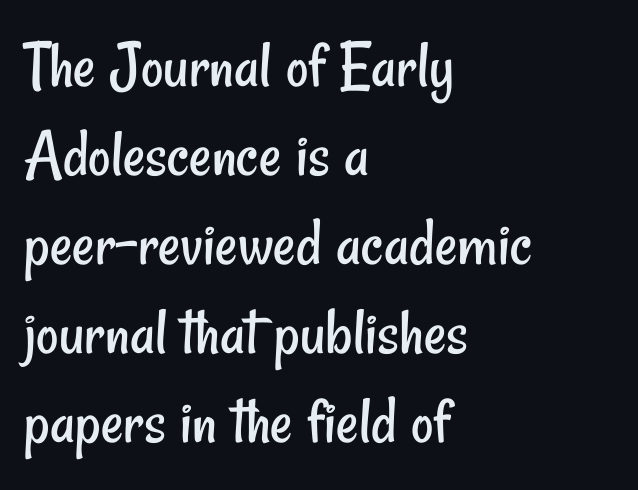
Q: Is the text bold? A: No.
Q: Is the typeface a serif or a sans-serif typeface? A: Sans-serif.
Q: Is the text underlined? A: No.
Q: How is the paragraph aligned? A: Left-aligned.
Q: Is the spacing between letters normal or unusually wide? A: Normal.
Q: Is the spacing between lines tight, normal or loose? A: Normal.
Q: Width (condensed, normal, or wide)? A: Condensed.
Q: Stroke contrast? A: Low.
Q: x-height? A: Small.
Q: Monospaced? A: No.
